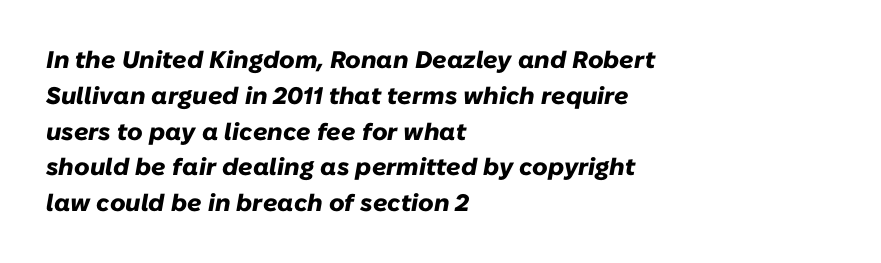
Students, observe: this is what conventionally led text looks like. Yep, that's italic — everything's leaning. Nothing unusual about the tracking: characters are spaced as the font intends. Notice how the passage keeps a crisp vertical edge on the left only.
